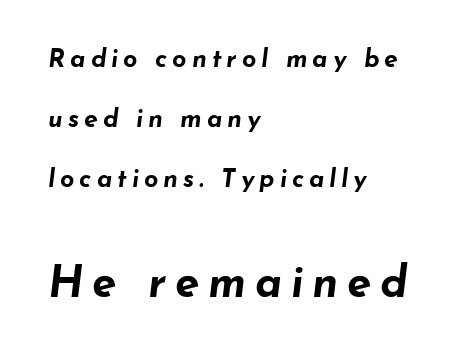
Q: Is the text bold? A: Yes.
Q: Is the text italic (slanted)? A: Yes, it leans right by about 7 degrees.
Q: Is the text underlined? A: No.
Q: How is the paragraph aligned? A: Left-aligned.
Q: Is the spacing between letters normal or unusually wide? A: Unusually wide.
Q: Is the spacing between lines tight, normal or loose? A: Loose.
Q: Which block of text is set in a larger size, the first (top) or the second (bottom)? A: The second (bottom) one.
Q: Width (condensed, normal, or wide)? A: Wide.
Q: Stroke contrast? A: Low.
Q: x-height? A: Small.
Q: Monospaced? A: No.
